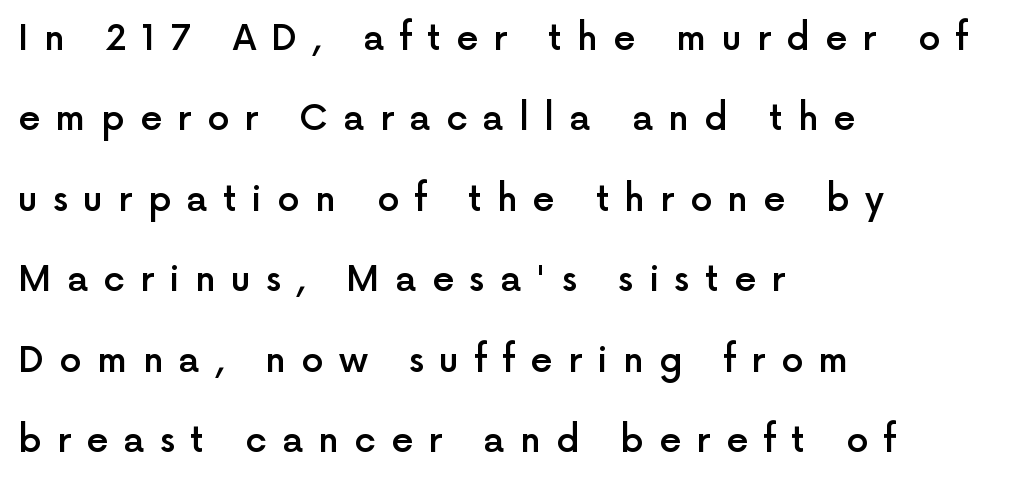
Q: Is the text bold? A: Semi-bold.
Q: Is the text italic (slanted)? A: No, it is upright.
Q: Is the typeface a serif or a sans-serif typeface? A: Sans-serif.
Q: Is the text underlined? A: No.
Q: How is the paragraph aligned? A: Left-aligned.
Q: Is the spacing between letters normal or unusually wide? A: Unusually wide.
Q: Is the spacing between lines tight, normal or loose? A: Loose.
Q: Width (condensed, normal, or wide)? A: Normal.
Q: x-height? A: Medium.
Q: Monospaced? A: No.
